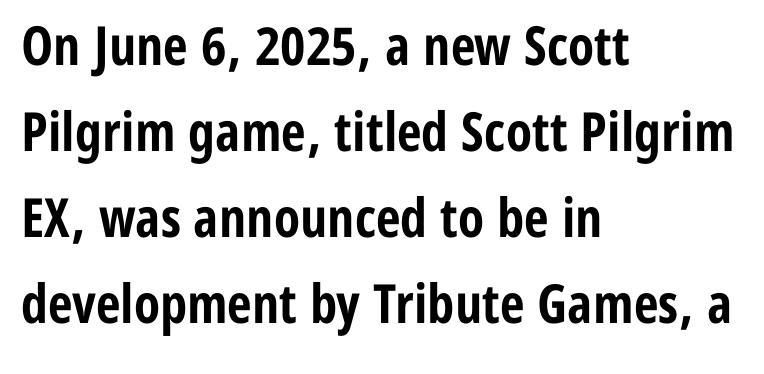
The image shows 54 px bold, condensed sans-serif type, upright; set left-aligned, normal line spacing (1.59x), normal letter spacing, not underlined; low stroke contrast and a medium x-height.
